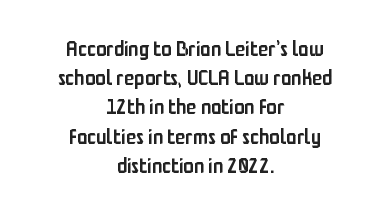
Q: Is the text bold? A: Semi-bold.
Q: Is the text italic (slanted)? A: No, it is upright.
Q: Is the text underlined? A: No.
Q: How is the paragraph aligned? A: Centered.
Q: Is the spacing between letters normal or unusually wide? A: Normal.
Q: Is the spacing between lines tight, normal or loose? A: Normal.
